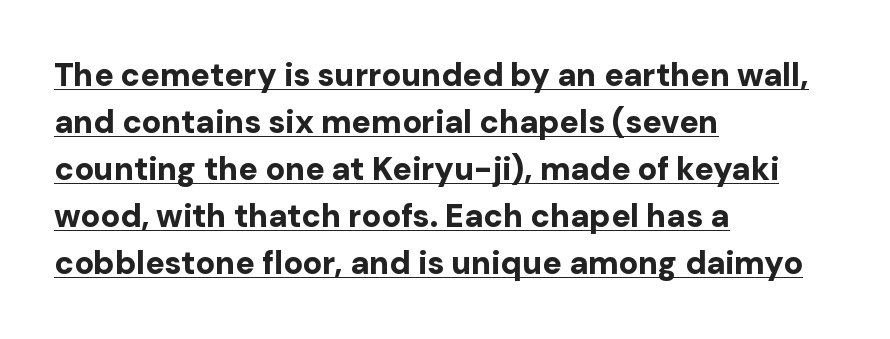
{"serif": "no", "italic": "no", "bold": "yes", "weight": "bold", "width": "normal", "stroke_contrast": "low", "x_height": "medium", "monospaced": "no", "underline": "yes", "align": "left", "line_spacing": "normal", "line_spacing_ratio": 1.47, "letter_spacing": "normal", "letter_spacing_em": 0.0, "glyph_px": 32}
